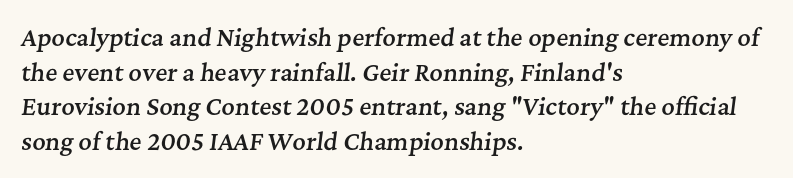
The image shows 23 px text type, italic (leaning right); set left-aligned, normal line spacing (1.51x), normal letter spacing, not underlined.
